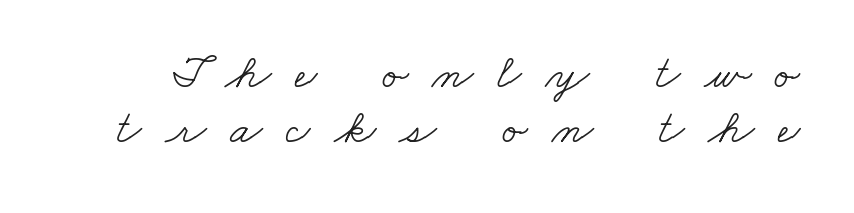
The glyphs are unaccompanied by any horizontal stroke below them. The text was rendered using a seriffed face with decorative stroke endings. Varying glyph widths throughout — classic text-font behaviour. Caption: expanded tracking, letters set apart. Ink coverage per letter is moderate at most. Each new line begins almost immediately beneath the previous one.
